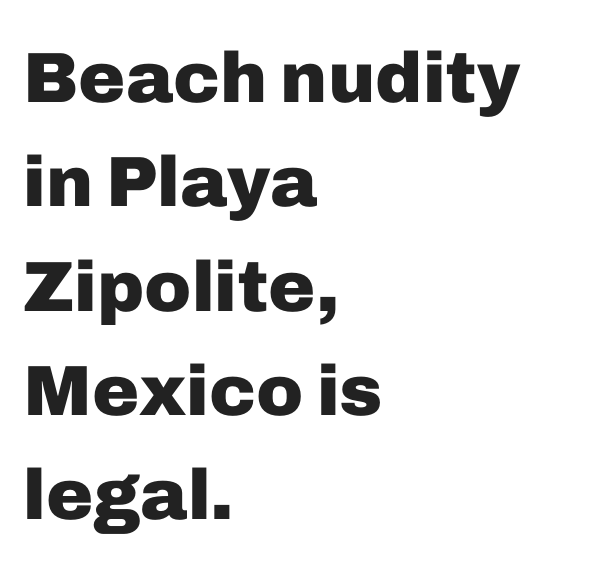
{"serif": "no", "italic": "no", "bold": "yes", "weight": "heavy", "width": "normal", "stroke_contrast": "low", "x_height": "medium", "monospaced": "no", "underline": "no", "align": "left", "line_spacing": "normal", "line_spacing_ratio": 1.47, "letter_spacing": "normal", "letter_spacing_em": 0.0, "glyph_px": 71}
